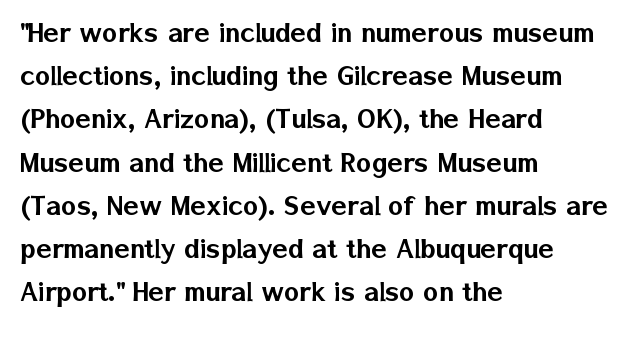
The image shows 32 px sans-serif type, upright; set left-aligned, normal line spacing (1.35x), normal letter spacing, not underlined; low stroke contrast and a medium x-height.
